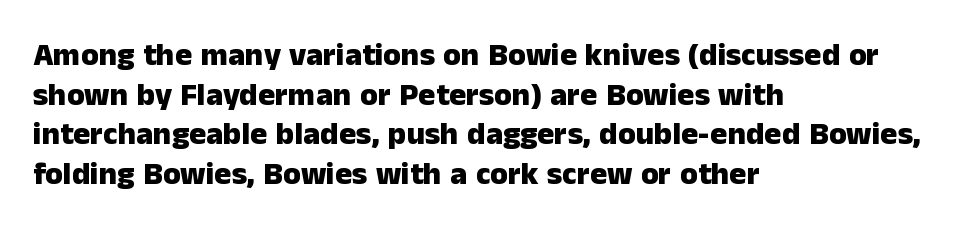
The image shows 32 px heavy sans-serif type, upright; set left-aligned, line spacing 1.24x, normal letter spacing, not underlined; low stroke contrast and a medium x-height.
